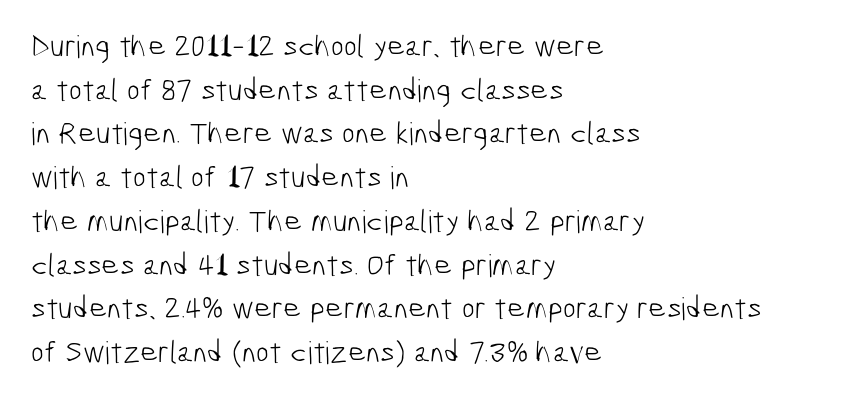
No extra ink here — the face is not bold. Layout note: lines flush left. You could not count columns in this text — the font is proportionally spaced. Interline gaps are of average width in this sample. The letterforms sit shoulder to shoulder at normal distance. The specimen omits any rule beneath the text block's lines.
